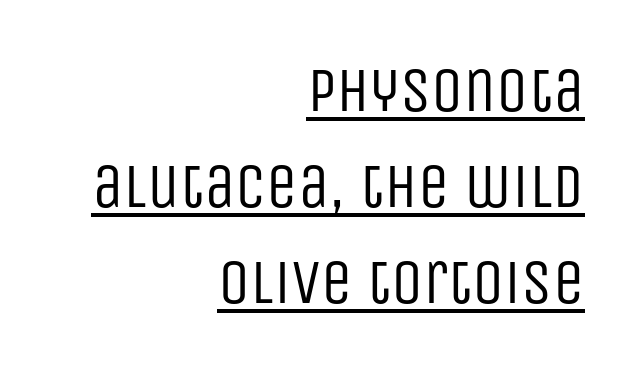
Q: Is the text bold? A: No.
Q: Is the text italic (slanted)? A: No, it is upright.
Q: Is the typeface a serif or a sans-serif typeface? A: Sans-serif.
Q: Is the text underlined? A: Yes.
Q: How is the paragraph aligned? A: Right-aligned.
Q: Is the spacing between letters normal or unusually wide? A: Normal.
Q: Is the spacing between lines tight, normal or loose? A: Normal.
Q: Width (condensed, normal, or wide)? A: Condensed.
Q: Stroke contrast? A: Low.
Q: x-height? A: Large.
Q: Monospaced? A: No.
